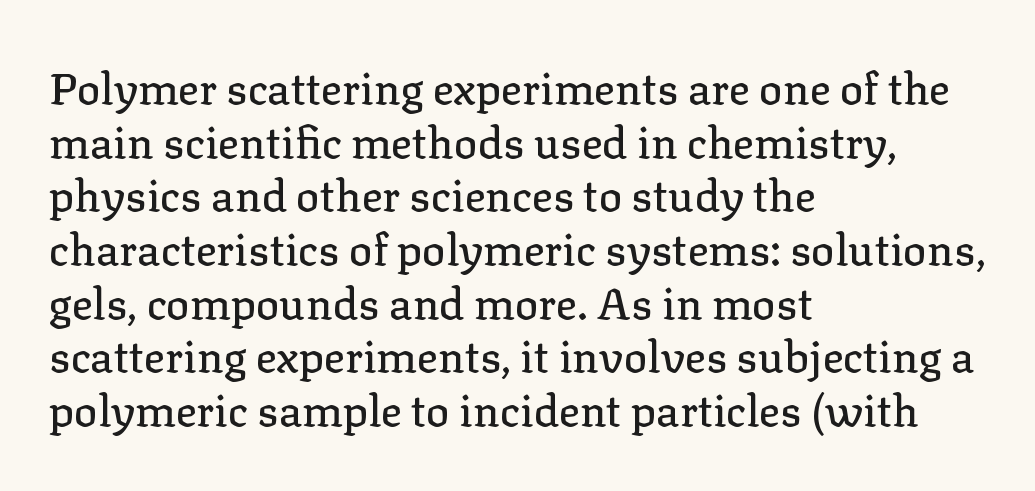
The image shows 44 px serif type, upright; set left-aligned, line spacing 1.22x, normal letter spacing, not underlined; low stroke contrast and a medium x-height.
